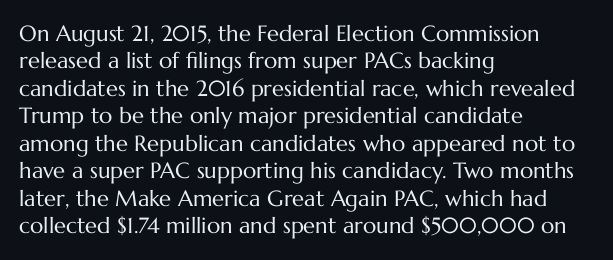
Counters stay open thanks to moderate or lighter strokes. All the whitespace from short lines collects on the right. Normally led — the rows are evenly, conventionally spaced. The glyphs are unaccompanied by any horizontal stroke below them.
